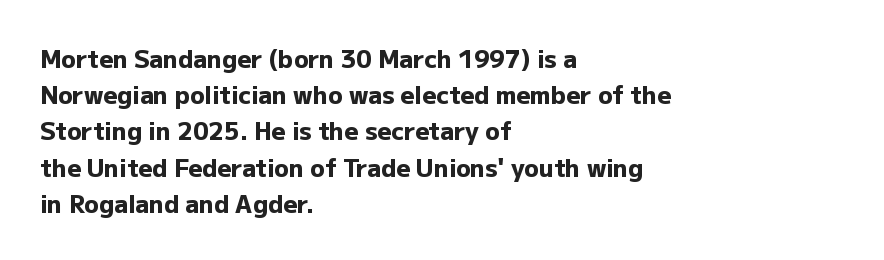
{"italic": "no", "bold": "yes", "underline": "no", "align": "left", "line_spacing": "normal", "line_spacing_ratio": 1.51, "letter_spacing": "normal", "letter_spacing_em": 0.0, "glyph_px": 24}
